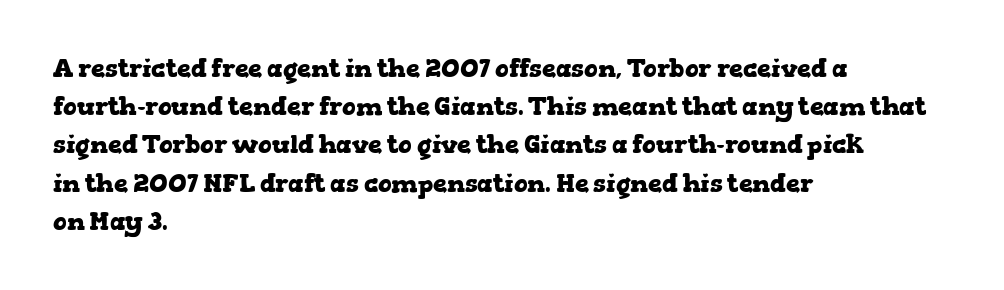
Q: Is the text bold? A: Yes.
Q: Is the text italic (slanted)? A: No, it is upright.
Q: Is the text underlined? A: No.
Q: How is the paragraph aligned? A: Left-aligned.
Q: Is the spacing between letters normal or unusually wide? A: Normal.
Q: Is the spacing between lines tight, normal or loose? A: Normal.
